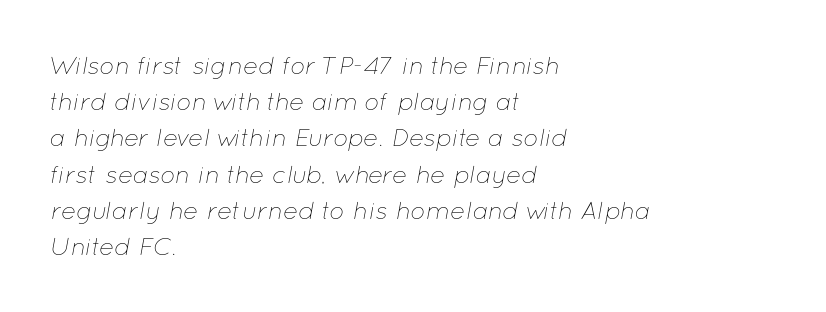
The image shows 25 px text type, italic (leaning right); set left-aligned, normal line spacing (1.45x), normal letter spacing, not underlined.
